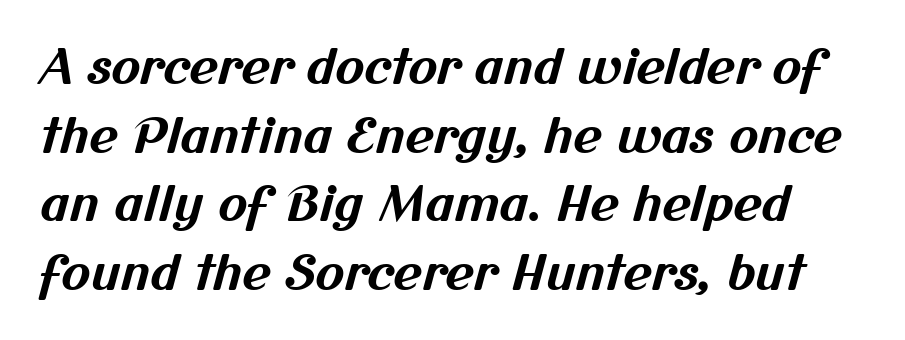
Q: Is the text bold? A: Yes.
Q: Is the typeface a serif or a sans-serif typeface? A: Sans-serif.
Q: Is the text underlined? A: No.
Q: Is the spacing between letters normal or unusually wide? A: Normal.
Q: Is the spacing between lines tight, normal or loose? A: Normal.
Q: Width (condensed, normal, or wide)? A: Normal.
Q: Stroke contrast? A: Medium.
Q: x-height? A: Medium.
Q: Monospaced? A: No.
